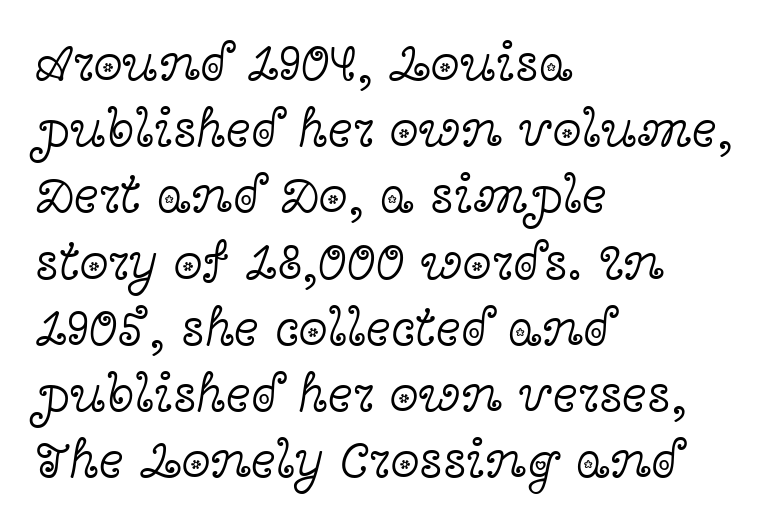
Is the type heavy? It reads as light-to-regular instead. The rendering uses a moderate line-height, typical for paragraphs. You could not count columns in this text — the font is proportionally spaced. Does the copy run flush right? No — it runs flush left. Font category for this specimen: serif.
